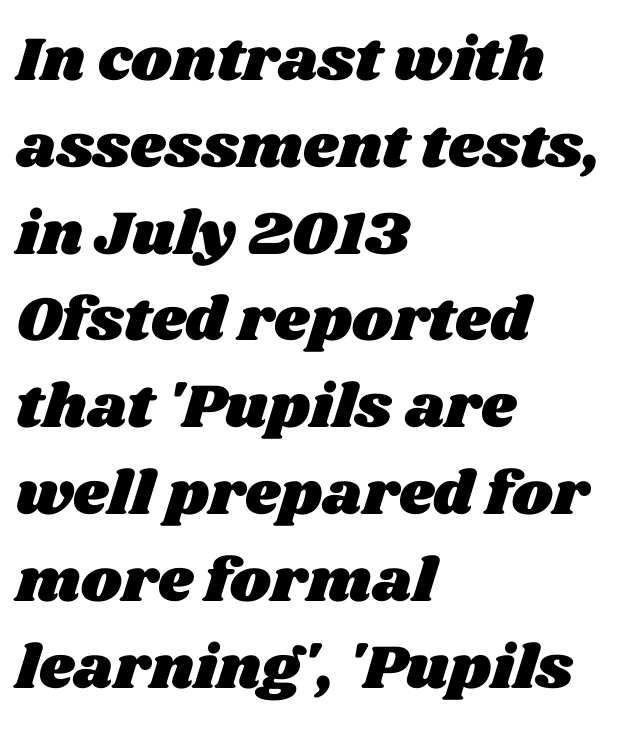
Line spacing here is normal. Students, note that the glyphs here touch the page at normal intervals. One-word summary of the alignment: left. Spacing verdict: proportional, widths tailored to each character.
